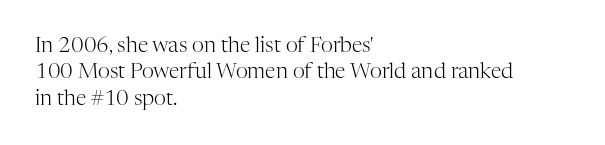
Q: Is the text bold? A: No.
Q: Is the text italic (slanted)? A: No, it is upright.
Q: Is the text underlined? A: No.
Q: How is the paragraph aligned? A: Left-aligned.
Q: Is the spacing between letters normal or unusually wide? A: Normal.
Q: Is the spacing between lines tight, normal or loose? A: Normal.
